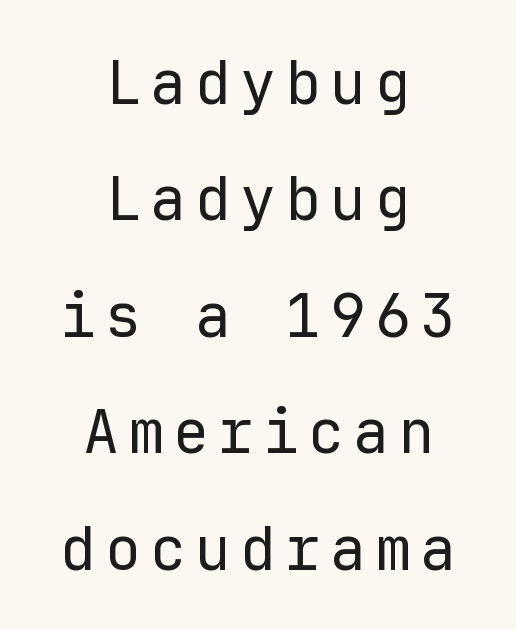
What's the leading like? Stretched, with rows far apart. No letter is thick-stroked: the sample isn't bold. In terms of posture, this sample is upright. Spacing verdict: monospaced, one width for all characters.
